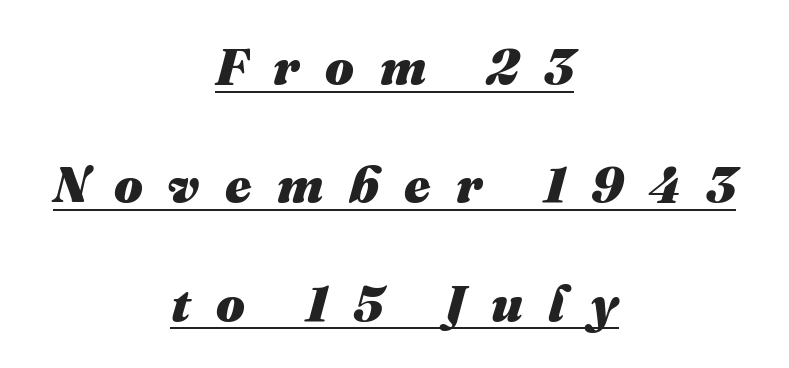
Q: Is the text bold? A: Yes.
Q: Is the text italic (slanted)? A: Yes, it leans right by about 16 degrees.
Q: Is the text underlined? A: Yes.
Q: How is the paragraph aligned? A: Centered.
Q: Is the spacing between letters normal or unusually wide? A: Unusually wide.
Q: Is the spacing between lines tight, normal or loose? A: Loose.
Q: Width (condensed, normal, or wide)? A: Normal.
Q: Stroke contrast? A: Medium.
Q: x-height? A: Medium.
Q: Monospaced? A: No.
